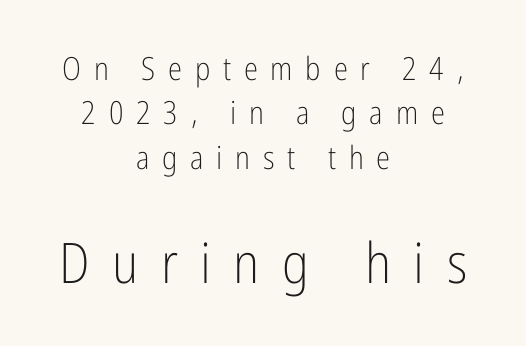
The image shows 56 px light, condensed sans-serif type, upright; set centered, normal line spacing (1.39x), unusually wide letter spacing (+0.4 em), not underlined; the second (bottom) block is 1.75x larger; low stroke contrast and a medium x-height.
